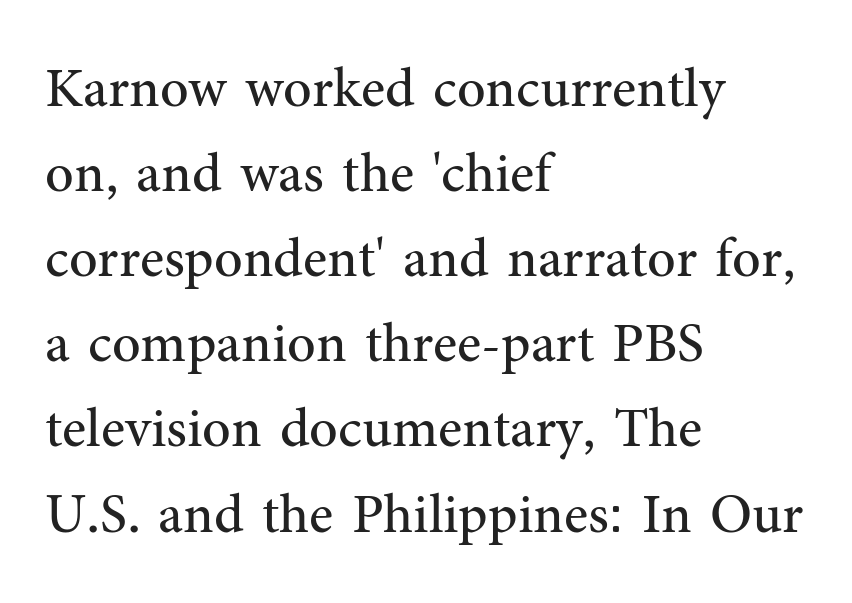
The image shows 56 px regular-weight serif type, upright; set left-aligned, normal line spacing (1.52x), normal letter spacing, not underlined; medium stroke contrast and a medium x-height.
